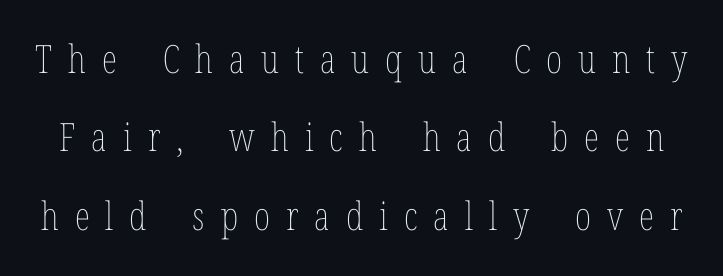
The image shows 39 px thin, condensed type, upright; set loose line spacing (2.01x), unusually wide letter spacing (+0.41 em), not underlined; low stroke contrast and a medium x-height.
